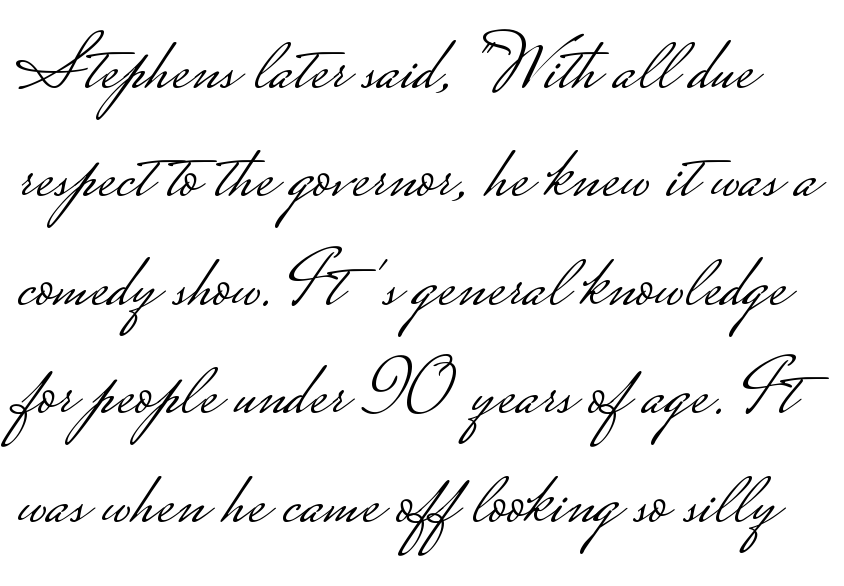
Underline: absent. These lines sit exactly where default settings would place them. This sample uses plain, unmodified letter spacing. This sample has the flowing, uneven cadence of proportional lettering. A sans-serif font was chosen for this passage.
